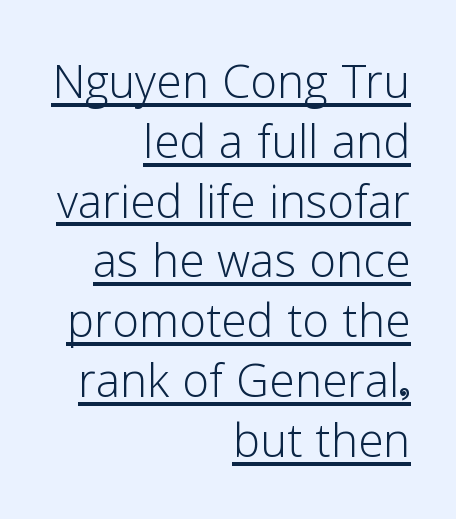
{"serif": "no", "italic": "no", "bold": "no", "weight": "light", "width": "normal", "stroke_contrast": "low", "x_height": "medium", "monospaced": "no", "underline": "yes", "align": "right", "line_spacing": "tight", "line_spacing_ratio": 0.98, "letter_spacing": "normal", "letter_spacing_em": 0.0, "glyph_px": 61}
